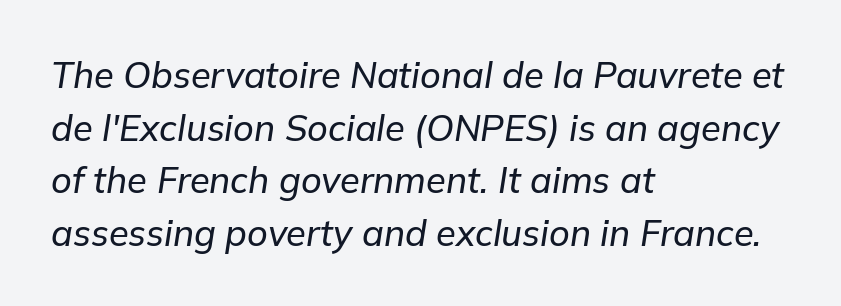
The image shows 36 px text type, italic (leaning right); set left-aligned, normal line spacing (1.46x), normal letter spacing, not underlined; low stroke contrast and a medium x-height.
